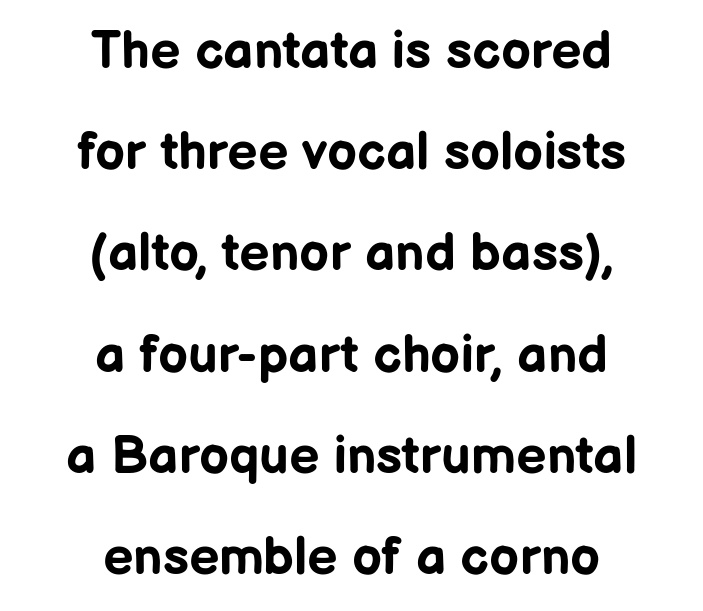
The typography opts for an upright posture over an oblique one. Typographic density is high because the face is bold. Nope, no serifs anywhere on these letters. Short and long lines alike share a common midpoint.
